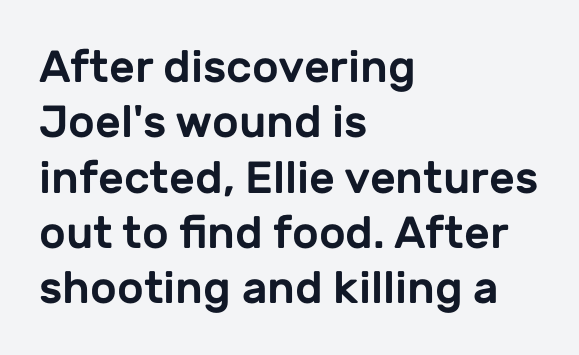
{"serif": "no", "italic": "no", "width": "normal", "stroke_contrast": "low", "x_height": "medium", "monospaced": "no", "underline": "no", "align": "left", "line_spacing_ratio": 1.23, "letter_spacing": "normal", "letter_spacing_em": 0.0, "glyph_px": 45}
